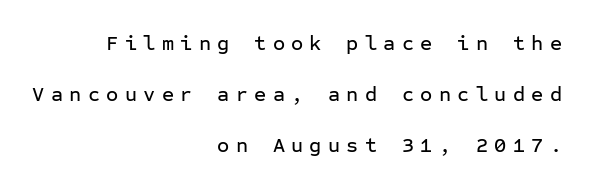
Q: Is the text italic (slanted)? A: No, it is upright.
Q: Is the text underlined? A: No.
Q: How is the paragraph aligned? A: Right-aligned.
Q: Is the spacing between letters normal or unusually wide? A: Unusually wide.
Q: Is the spacing between lines tight, normal or loose? A: Loose.
